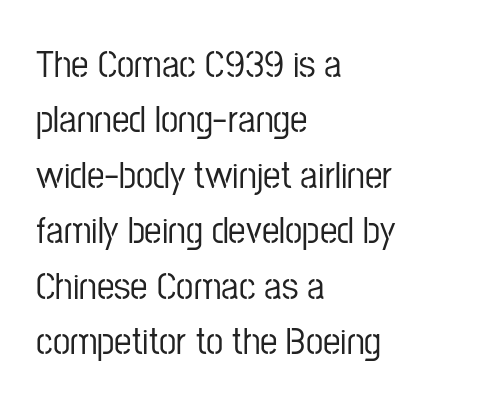
{"serif": "no", "italic": "no", "width": "condensed", "stroke_contrast": "low", "x_height": "medium", "monospaced": "no", "underline": "no", "align": "left", "line_spacing": "normal", "line_spacing_ratio": 1.42, "letter_spacing": "normal", "letter_spacing_em": 0.0, "glyph_px": 39}
